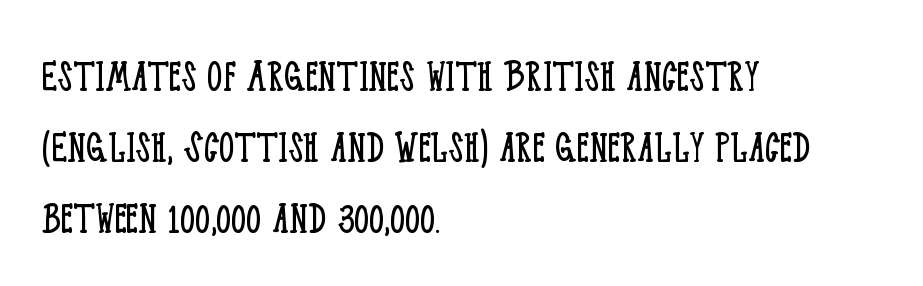
The image shows 49 px light, condensed serif type, upright; set left-aligned, normal line spacing (1.45x), normal letter spacing, not underlined; low stroke contrast and a large x-height.
